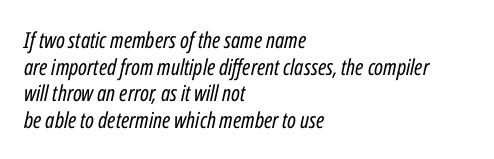
{"italic": "yes", "lean": "right", "slant_degrees": 12, "bold": "no", "underline": "no", "align": "left", "line_spacing_ratio": 1.21, "letter_spacing": "normal", "letter_spacing_em": 0.0, "glyph_px": 22}
